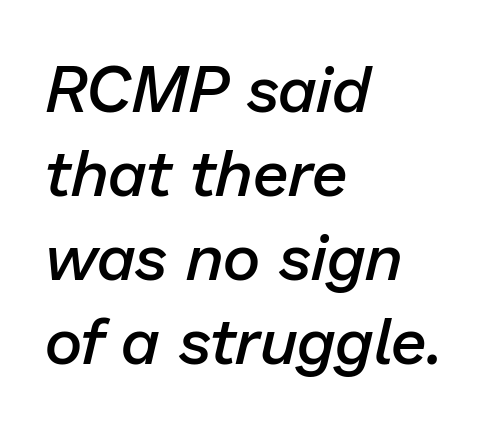
Q: Is the text bold? A: Semi-bold.
Q: Is the text italic (slanted)? A: Yes, it leans right by about 13 degrees.
Q: Is the text underlined? A: No.
Q: How is the paragraph aligned? A: Left-aligned.
Q: Is the spacing between letters normal or unusually wide? A: Normal.
Q: Is the spacing between lines tight, normal or loose? A: Normal.
Q: Width (condensed, normal, or wide)? A: Normal.
Q: Stroke contrast? A: Low.
Q: x-height? A: Medium.
Q: Monospaced? A: No.
